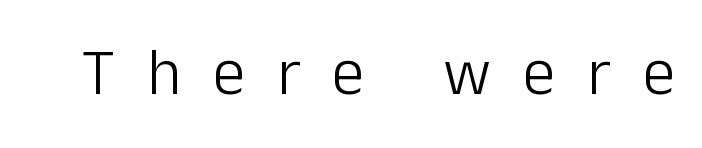
{"serif": "no", "italic": "no", "bold": "no", "weight": "light", "width": "normal", "stroke_contrast": "low", "x_height": "medium", "monospaced": "no", "underline": "no", "letter_spacing": "wide", "letter_spacing_em": 0.49, "glyph_px": 65}
